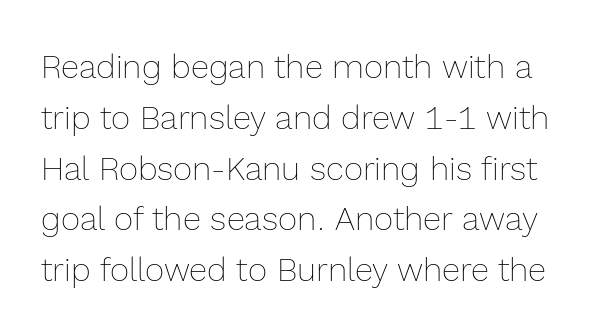
Counters stay open thanks to moderate or lighter strokes. Posture: straight, roman, zero tilt. The rendering uses natural spacing where letterforms have individual widths. Leading: standard. Does extra space separate the letters? No, they use regular spacing. Check under the words: just untouched page.
